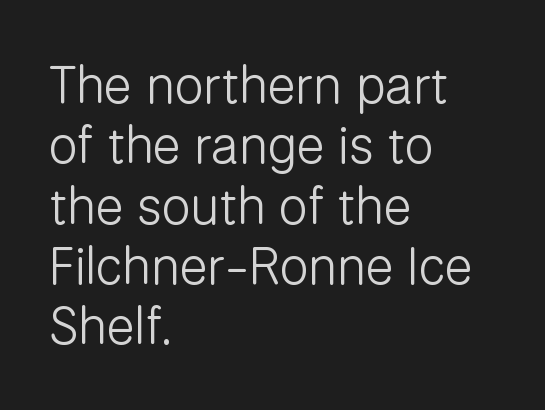
Q: Is the text bold? A: No.
Q: Is the text italic (slanted)? A: No, it is upright.
Q: Is the typeface a serif or a sans-serif typeface? A: Sans-serif.
Q: Is the text underlined? A: No.
Q: How is the paragraph aligned? A: Left-aligned.
Q: Is the spacing between letters normal or unusually wide? A: Normal.
Q: Width (condensed, normal, or wide)? A: Normal.
Q: Stroke contrast? A: Low.
Q: x-height? A: Medium.
Q: Monospaced? A: No.
